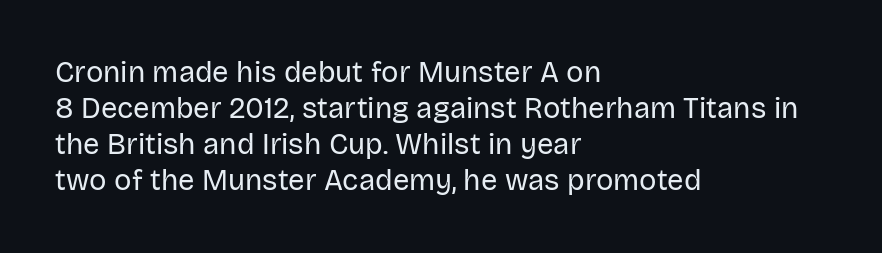
{"serif": "no", "italic": "no", "bold": "no", "weight": "regular", "width": "normal", "stroke_contrast": "low", "x_height": "large", "monospaced": "no", "underline": "no", "align": "left", "line_spacing_ratio": 1.24, "letter_spacing": "normal", "letter_spacing_em": 0.0, "glyph_px": 29}
